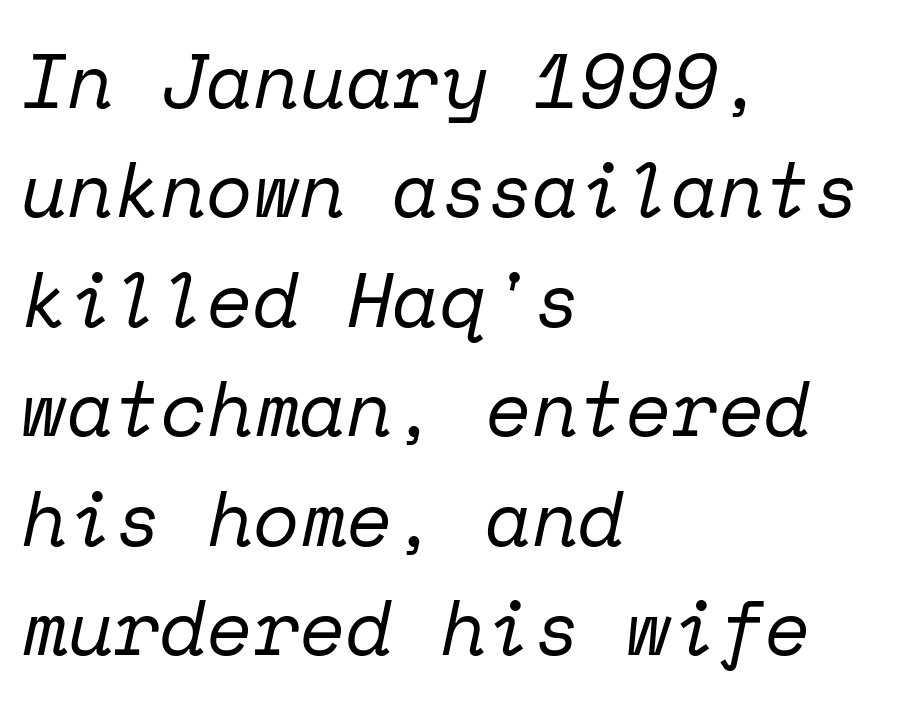
The image shows 76 px regular-weight serif type, italic (leaning right), monospaced; set left-aligned, normal line spacing (1.44x), normal letter spacing, not underlined; low stroke contrast and a medium x-height.
